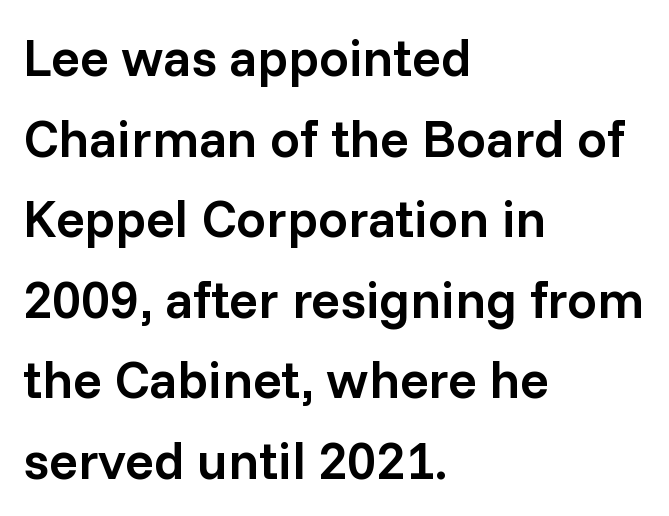
Q: Is the text bold? A: Semi-bold.
Q: Is the text italic (slanted)? A: No, it is upright.
Q: Is the typeface a serif or a sans-serif typeface? A: Sans-serif.
Q: Is the text underlined? A: No.
Q: How is the paragraph aligned? A: Left-aligned.
Q: Is the spacing between letters normal or unusually wide? A: Normal.
Q: Is the spacing between lines tight, normal or loose? A: Normal.
Q: Width (condensed, normal, or wide)? A: Normal.
Q: Stroke contrast? A: Low.
Q: x-height? A: Medium.
Q: Monospaced? A: No.
